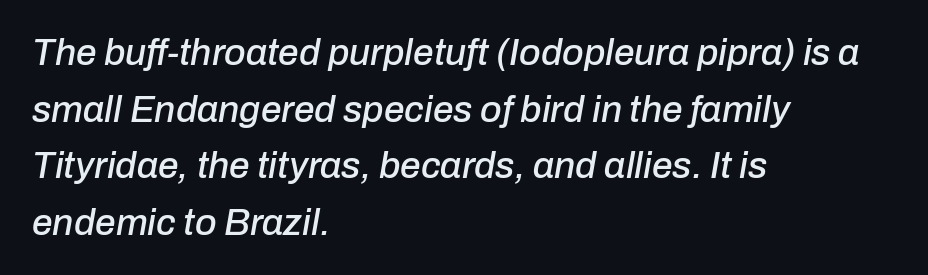
Q: Is the text italic (slanted)? A: Yes, it leans right by about 10 degrees.
Q: Is the text underlined? A: No.
Q: How is the paragraph aligned? A: Left-aligned.
Q: Is the spacing between letters normal or unusually wide? A: Normal.
Q: Is the spacing between lines tight, normal or loose? A: Normal.
Q: Width (condensed, normal, or wide)? A: Normal.
Q: Stroke contrast? A: Low.
Q: x-height? A: Medium.
Q: Monospaced? A: No.
